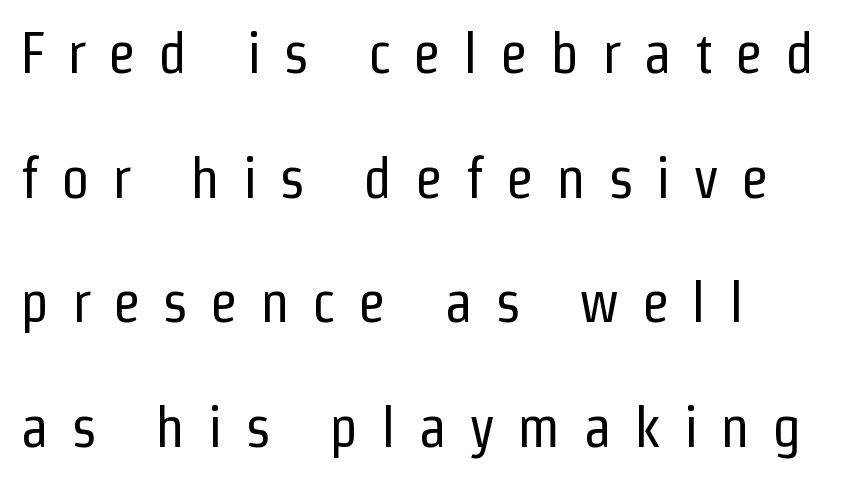
The letters stand upright; this is a roman face. These lines have a slow, spaced-out rhythm from letter to letter. The passage shown is typed in a proportional face where columns would drift. Each new line begins a long way beneath the previous one. No letter is thick-stroked: the sample isn't bold. Just letters on the line, the space beneath them empty.
